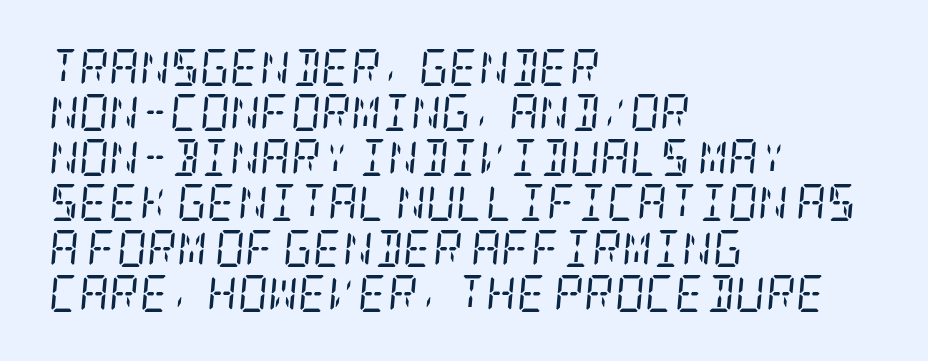
{"serif": "yes", "italic": "yes", "lean": "right", "slant_degrees": 5, "bold": "no", "weight": "regular", "width": "condensed", "stroke_contrast": "low", "x_height": "large", "underline": "no", "align": "left", "line_spacing_ratio": 1.22, "letter_spacing": "normal", "letter_spacing_em": 0.0, "glyph_px": 37}
